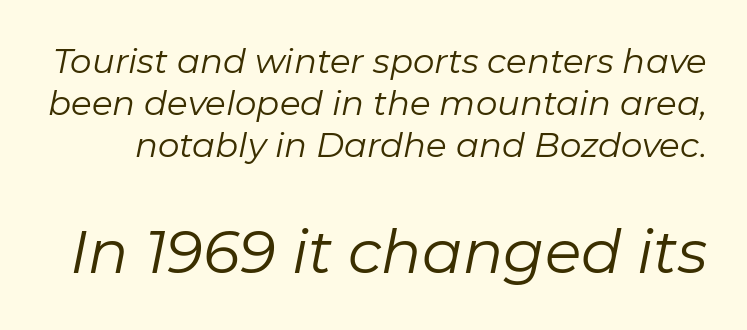
The image shows 60 px regular-weight type, italic (leaning right); set line spacing 1.24x, normal letter spacing, not underlined; the second (bottom) block is 1.76x larger; low stroke contrast and a medium x-height.
